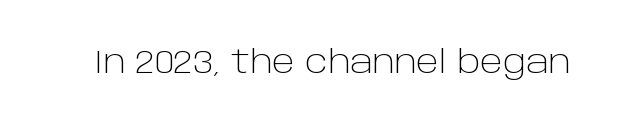
The letters carry no serifs — their stems end cleanly without finishing strokes. The strip under each line holds only bare page. What stands out about the letter spacing? Nothing — it is the standard amount. Spacing verdict: proportional, widths tailored to each character. Stroke thickness stays within the range of a standard reading face or lighter. A roman cut, with each character standing at attention.
